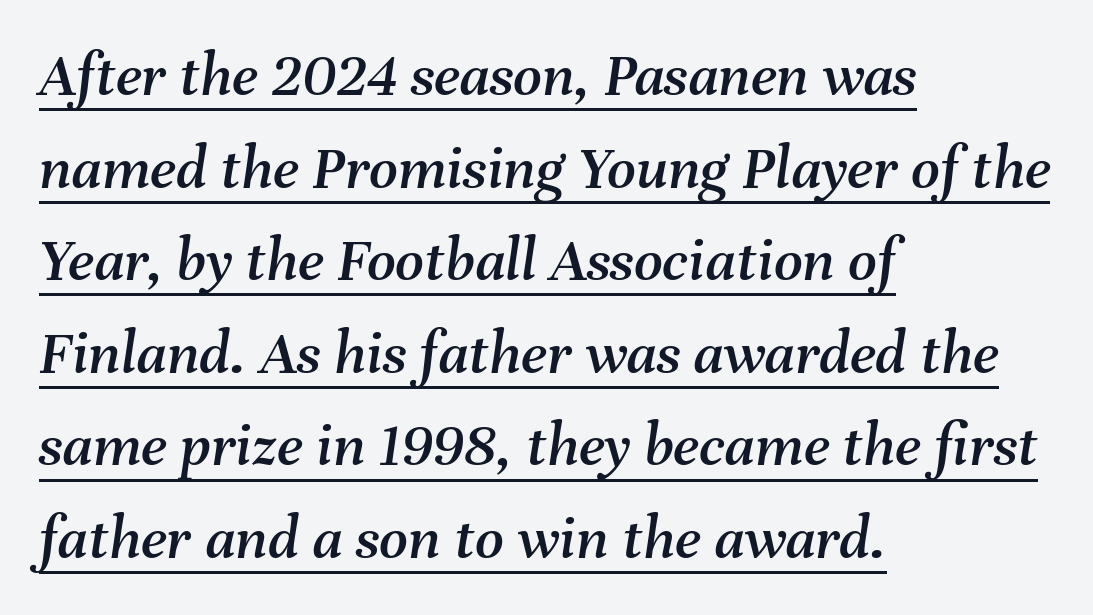
The image shows 63 px text type, italic (leaning right); set left-aligned, normal line spacing (1.47x), normal letter spacing, underlined; medium stroke contrast and a medium x-height.
